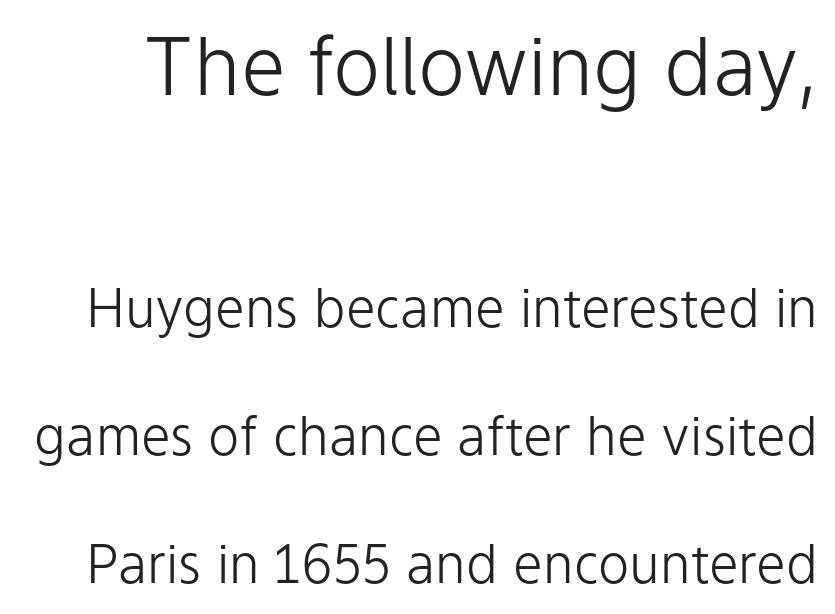
The image shows 80 px light sans-serif type, upright; set loose line spacing (2.42x), normal letter spacing, not underlined; the first (top) block is 1.51x larger; low stroke contrast and a medium x-height.
